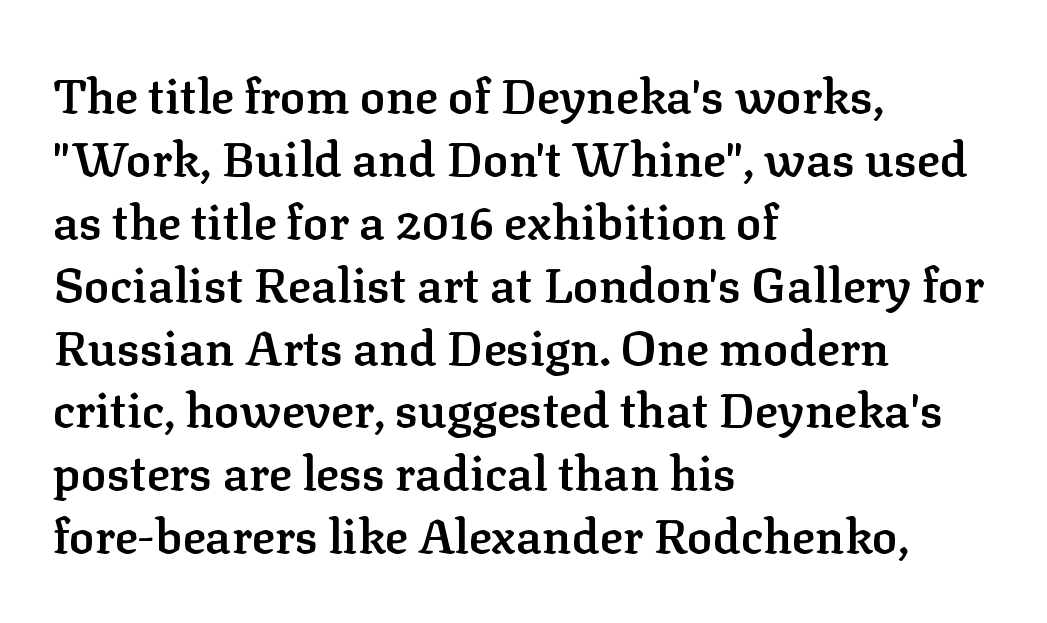
{"serif": "yes", "italic": "no", "bold": "semi", "weight": "semibold", "width": "normal", "stroke_contrast": "low", "x_height": "medium", "monospaced": "no", "underline": "no", "align": "left", "line_spacing": "normal", "line_spacing_ratio": 1.31, "letter_spacing": "normal", "letter_spacing_em": 0.0, "glyph_px": 48}
